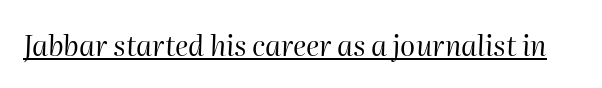
Q: Is the text bold? A: No.
Q: Is the text italic (slanted)? A: Yes, it leans right by about 2 degrees.
Q: Is the text underlined? A: Yes.
Q: Is the spacing between letters normal or unusually wide? A: Normal.
Q: Width (condensed, normal, or wide)? A: Normal.
Q: Stroke contrast? A: High.
Q: x-height? A: Medium.
Q: Monospaced? A: No.
